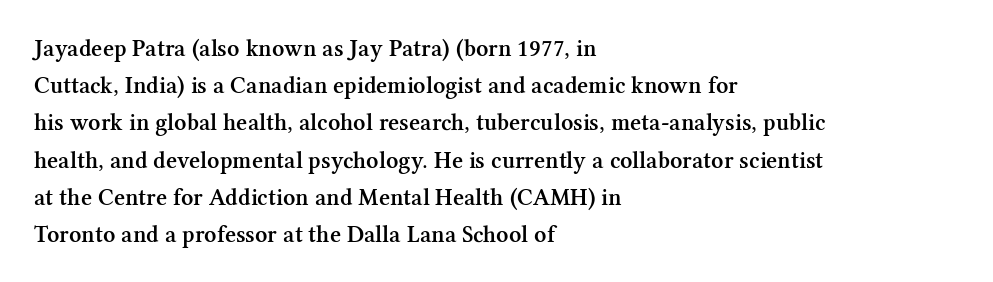
The image shows 24 px text type, upright; set left-aligned, normal line spacing (1.55x), normal letter spacing, not underlined.
